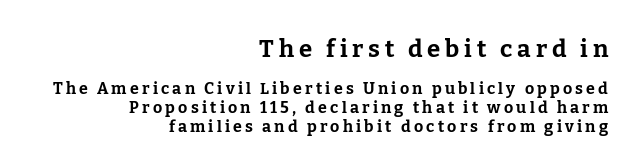
Q: Is the text bold? A: Yes.
Q: Is the text italic (slanted)? A: No, it is upright.
Q: Is the text underlined? A: No.
Q: How is the paragraph aligned? A: Right-aligned.
Q: Is the spacing between letters normal or unusually wide? A: Unusually wide.
Q: Which block of text is set in a larger size, the first (top) or the second (bottom)? A: The first (top) one.
